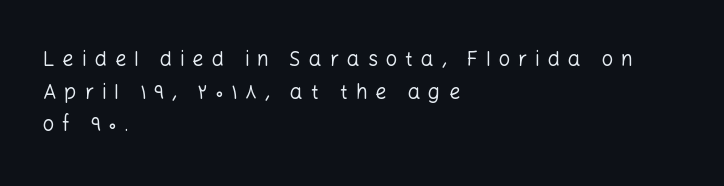
Q: Is the text bold? A: No.
Q: Is the text italic (slanted)? A: No, it is upright.
Q: Is the text underlined? A: No.
Q: How is the paragraph aligned? A: Left-aligned.
Q: Is the spacing between letters normal or unusually wide? A: Unusually wide.
Q: Is the spacing between lines tight, normal or loose? A: Normal.
